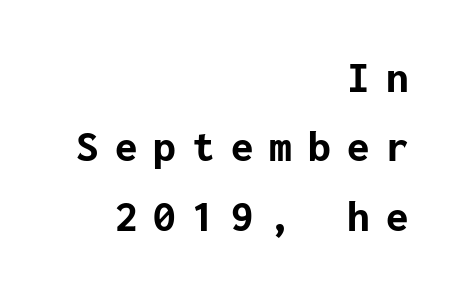
The image shows 45 px bold sans-serif type, upright; set right-aligned, normal line spacing (1.54x), unusually wide letter spacing (+0.36 em), not underlined; low stroke contrast and a medium x-height.
